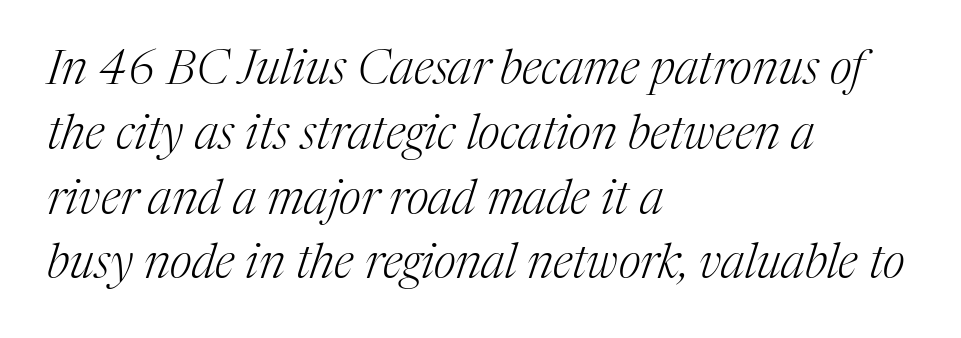
Q: Is the text bold? A: No.
Q: Is the text italic (slanted)? A: Yes, it leans right by about 17 degrees.
Q: Is the typeface a serif or a sans-serif typeface? A: Serif.
Q: Is the text underlined? A: No.
Q: How is the paragraph aligned? A: Left-aligned.
Q: Is the spacing between letters normal or unusually wide? A: Normal.
Q: Is the spacing between lines tight, normal or loose? A: Normal.
Q: Width (condensed, normal, or wide)? A: Normal.
Q: Stroke contrast? A: Medium.
Q: x-height? A: Medium.
Q: Monospaced? A: No.
